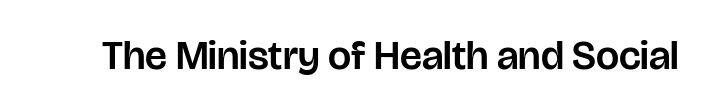
This sample uses plain, unmodified letter spacing. Proportional: the letters do not fall into vertical columns. The zone under the glyphs is completely vacant. The lettering stays uniformly vertical, giving the passage a roman look. Nothing sits at the stroke ends, so this counts as sans-serif.
